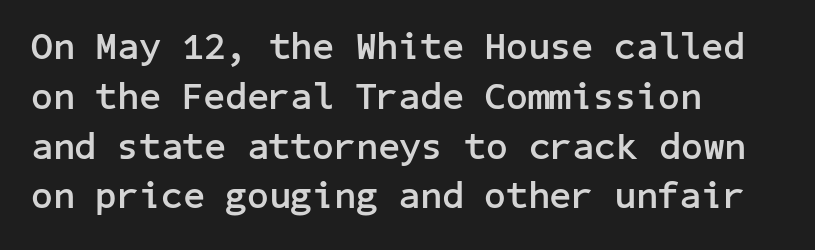
The image shows 38 px semibold sans-serif type, upright; set left-aligned, normal line spacing (1.31x), normal letter spacing, not underlined; low stroke contrast and a medium x-height.
